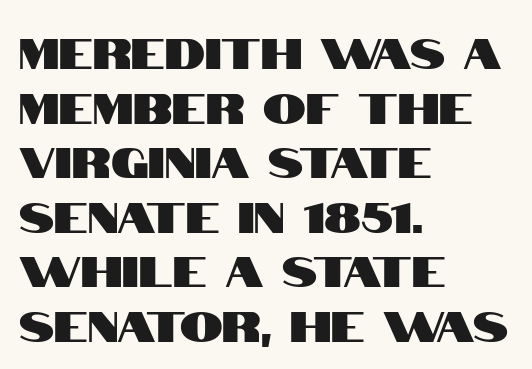
The vertical gap from one line to the next is medium. Nope, no serifs anywhere on these letters. Nobody touched the tracking dial on this one. Characters remain perfectly vertical along every line. This sample has the flowing, uneven cadence of proportional lettering.
